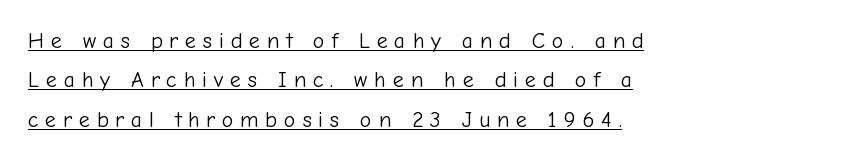
The image shows 22 px text type, upright; set left-aligned, line spacing 1.79x, unusually wide letter spacing (+0.31 em), underlined.
